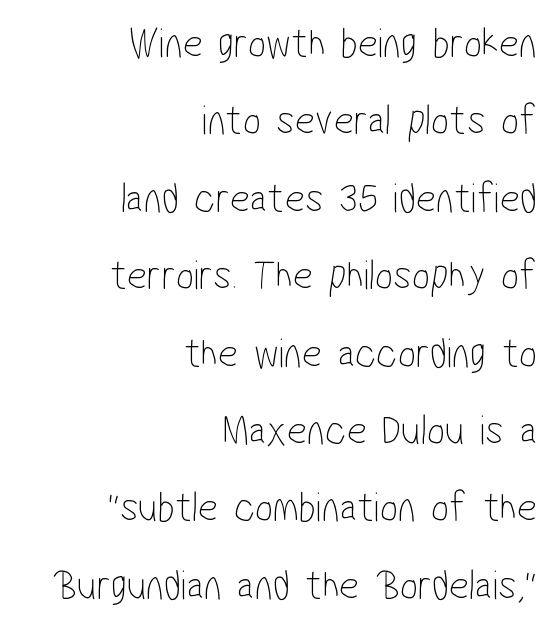
The strokes are not fattened; the text isn't bold. Alignment: flush right. The letters advance in unequal steps, a hallmark of proportional type. Serif or sans? Sans — the stroke terminals are bare. Descenders are the only things crossing below the line.
